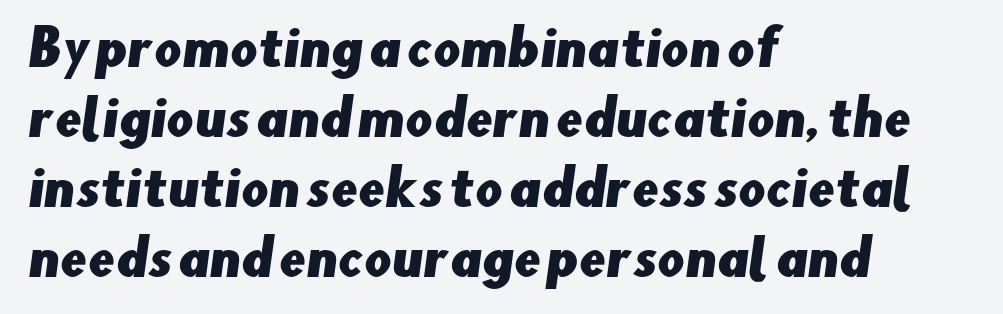
The image shows 48 px sans-serif type; set left-aligned, normal line spacing (1.46x), normal letter spacing, not underlined; low stroke contrast and a small x-height.
